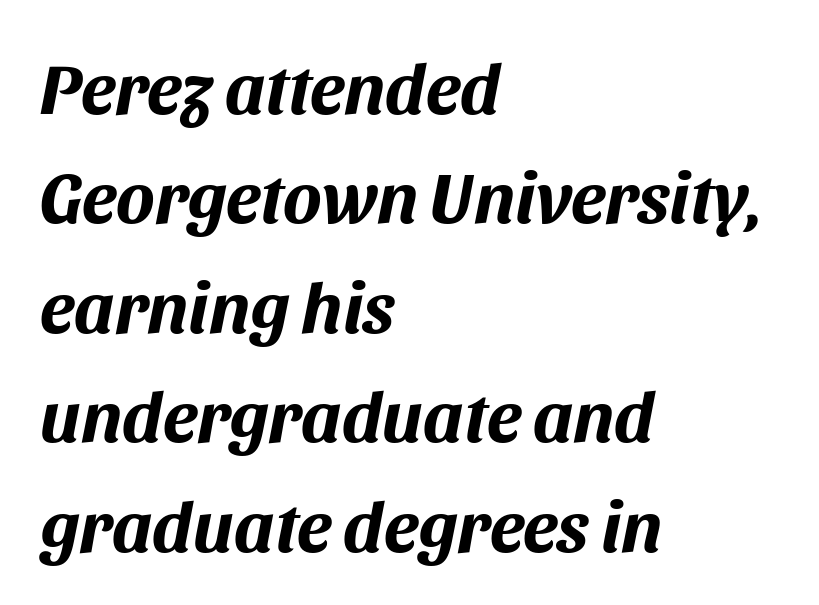
Q: Is the text bold? A: Yes.
Q: Is the text italic (slanted)? A: Yes, it leans right by about 11 degrees.
Q: Is the text underlined? A: No.
Q: How is the paragraph aligned? A: Left-aligned.
Q: Is the spacing between letters normal or unusually wide? A: Normal.
Q: Is the spacing between lines tight, normal or loose? A: Normal.
Q: Width (condensed, normal, or wide)? A: Normal.
Q: Stroke contrast? A: Medium.
Q: x-height? A: Large.
Q: Monospaced? A: No.
